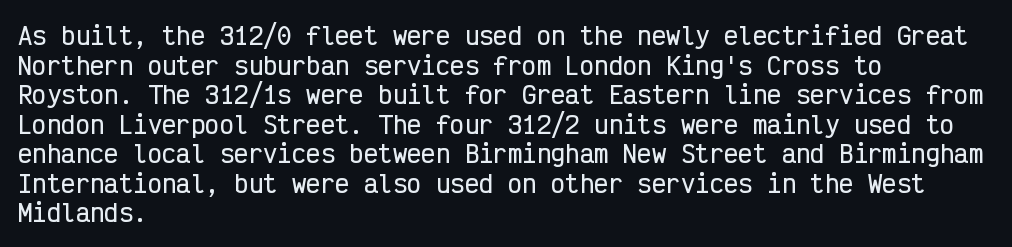
{"italic": "no", "underline": "no", "align": "left", "line_spacing_ratio": 1.23, "letter_spacing": "normal", "letter_spacing_em": 0.0, "glyph_px": 24}
